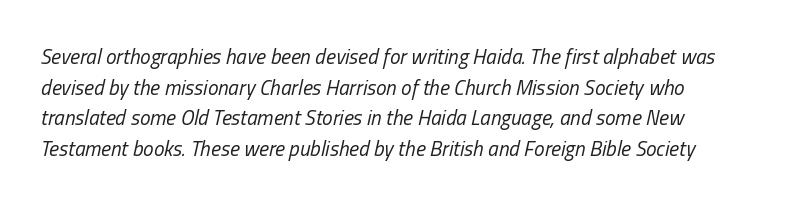
{"italic": "yes", "lean": "right", "slant_degrees": 13, "bold": "no", "underline": "no", "line_spacing": "normal", "line_spacing_ratio": 1.46, "letter_spacing": "normal", "letter_spacing_em": 0.0, "glyph_px": 21}
